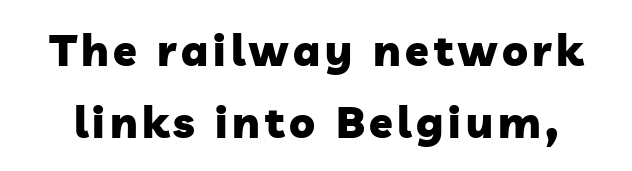
This sample has the flowing, uneven cadence of proportional lettering. Regular leading. What weight is shown? A full bold with thick strokes. Each letter's strokes conclude bluntly, with no projecting serifs.
